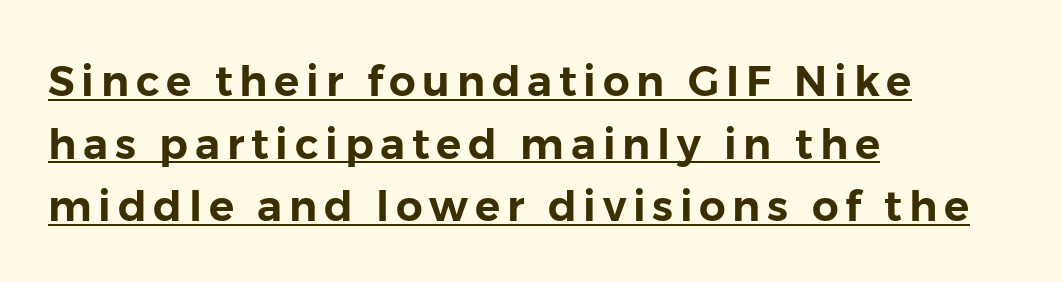
Q: Is the text italic (slanted)? A: No, it is upright.
Q: Is the typeface a serif or a sans-serif typeface? A: Sans-serif.
Q: Is the text underlined? A: Yes.
Q: How is the paragraph aligned? A: Left-aligned.
Q: Is the spacing between lines tight, normal or loose? A: Normal.
Q: Width (condensed, normal, or wide)? A: Normal.
Q: Stroke contrast? A: Low.
Q: x-height? A: Medium.
Q: Monospaced? A: No.
